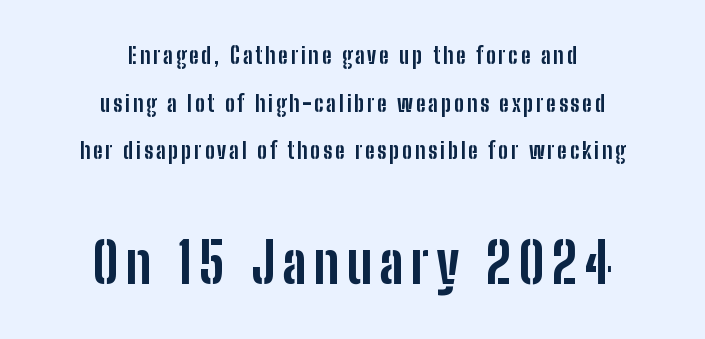
{"serif": "no", "italic": "no", "bold": "yes", "weight": "bold", "width": "condensed", "stroke_contrast": "low", "x_height": "medium", "monospaced": "no", "underline": "no", "align": "center", "line_spacing": "loose", "line_spacing_ratio": 2.17, "larger_block": "second", "size_ratio": 2.5, "glyph_px": 55}
